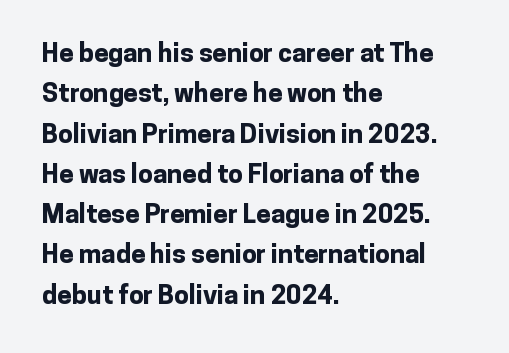
The image shows 26 px bold type, upright; set left-aligned, normal line spacing (1.55x), normal letter spacing, not underlined.
